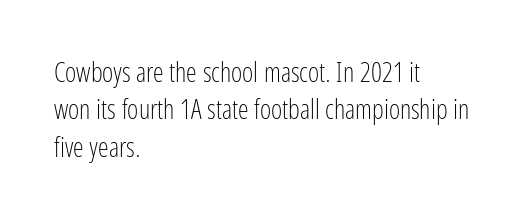
Q: Is the text bold? A: No.
Q: Is the text italic (slanted)? A: No, it is upright.
Q: Is the text underlined? A: No.
Q: How is the paragraph aligned? A: Left-aligned.
Q: Is the spacing between letters normal or unusually wide? A: Normal.
Q: Is the spacing between lines tight, normal or loose? A: Normal.
